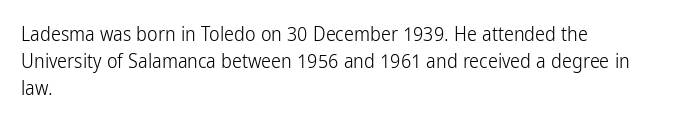
The image shows 20 px text type, upright; set left-aligned, normal line spacing (1.36x), normal letter spacing, not underlined.
